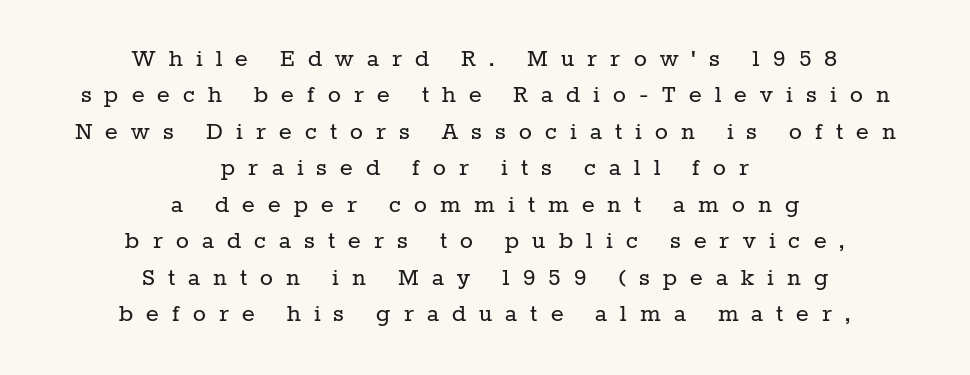
Unmarked baselines from the first word to the last. Between one letter and the next there's a generous, obvious gap. Baseline-to-baseline distance is the conventional proportion of letter height. The setting favours the middle, as headings and verse often do.
